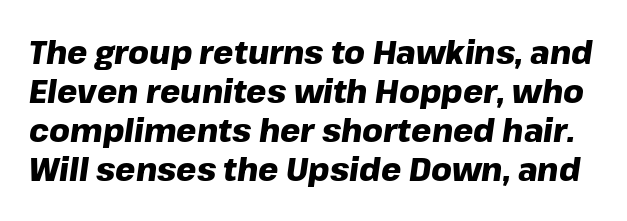
{"italic": "yes", "lean": "right", "slant_degrees": 8, "bold": "yes", "weight": "heavy", "width": "normal", "stroke_contrast": "low", "x_height": "medium", "monospaced": "no", "underline": "no", "line_spacing_ratio": 1.22, "letter_spacing": "normal", "letter_spacing_em": 0.0, "glyph_px": 32}
